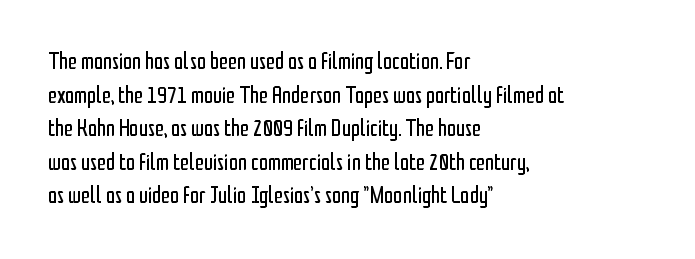
Q: Is the text bold? A: No.
Q: Is the text italic (slanted)? A: No, it is upright.
Q: Is the text underlined? A: No.
Q: How is the paragraph aligned? A: Left-aligned.
Q: Is the spacing between letters normal or unusually wide? A: Normal.
Q: Is the spacing between lines tight, normal or loose? A: Normal.
